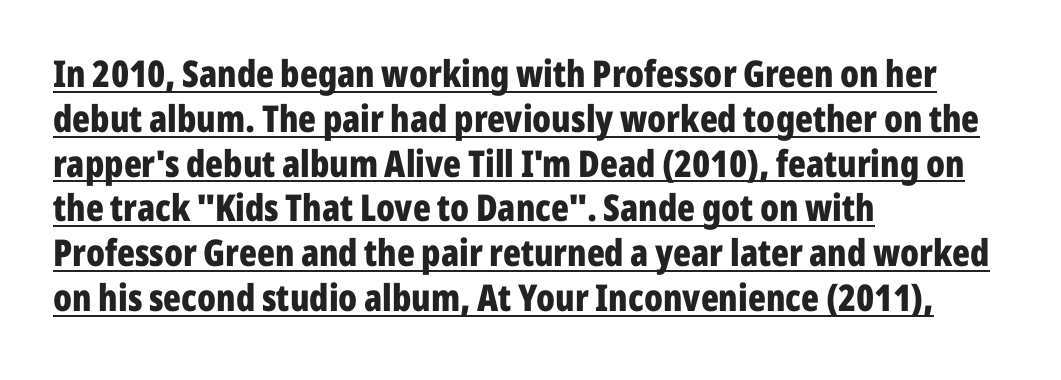
{"serif": "no", "italic": "no", "bold": "yes", "weight": "bold", "width": "condensed", "stroke_contrast": "low", "x_height": "medium", "monospaced": "no", "underline": "yes", "align": "left", "line_spacing_ratio": 1.21, "letter_spacing": "normal", "letter_spacing_em": 0.0, "glyph_px": 37}
